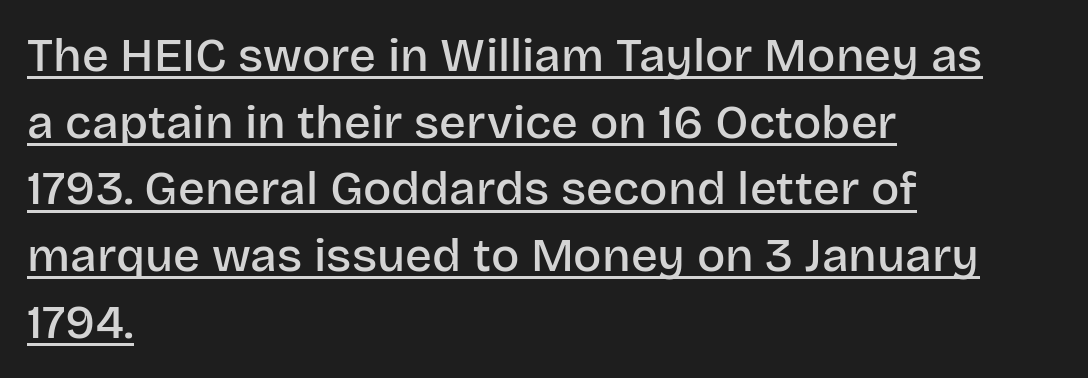
{"serif": "no", "italic": "no", "bold": "semi", "weight": "semibold", "width": "normal", "stroke_contrast": "low", "x_height": "large", "monospaced": "no", "underline": "yes", "align": "left", "line_spacing": "normal", "line_spacing_ratio": 1.42, "letter_spacing": "normal", "letter_spacing_em": 0.0, "glyph_px": 47}
